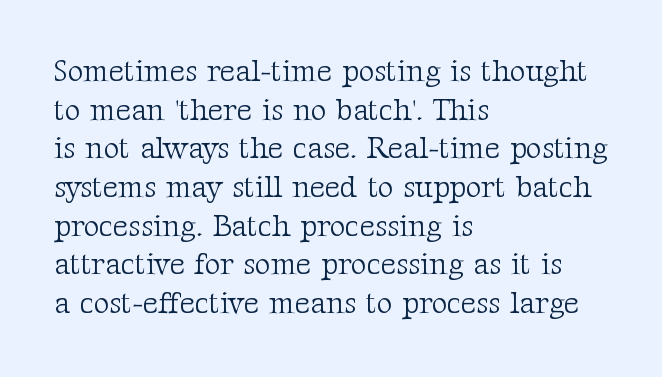
The image shows 30 px light serif type, upright; set left-aligned, normal line spacing (1.29x), normal letter spacing, not underlined; medium stroke contrast and a medium x-height.
